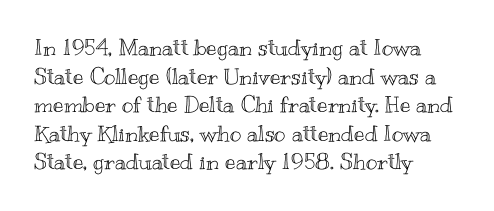
The image shows 22 px text type, upright; set left-aligned, normal line spacing (1.3x), normal letter spacing, not underlined.
